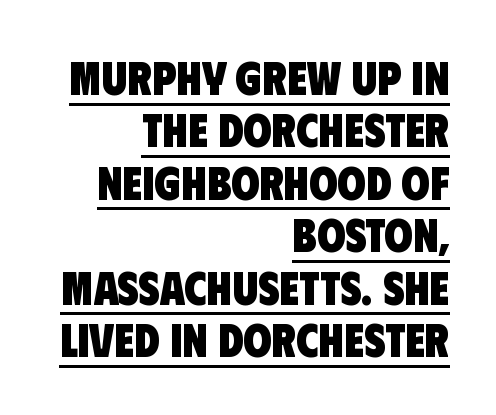
You could not count columns in this text — the font is proportionally spaced. Caption: lettering with a line underneath. Letterform terminals end flat and unadorned throughout the passage. Very little white space separates one row of letters from the next. In terms of letterspacing, this is plain default setting. Compared with an ordinary text face, these strokes are far heavier — a full bold.
